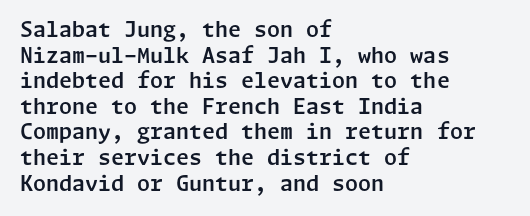
Q: Is the text italic (slanted)? A: No, it is upright.
Q: Is the text underlined? A: No.
Q: How is the paragraph aligned? A: Left-aligned.
Q: Is the spacing between letters normal or unusually wide? A: Normal.
